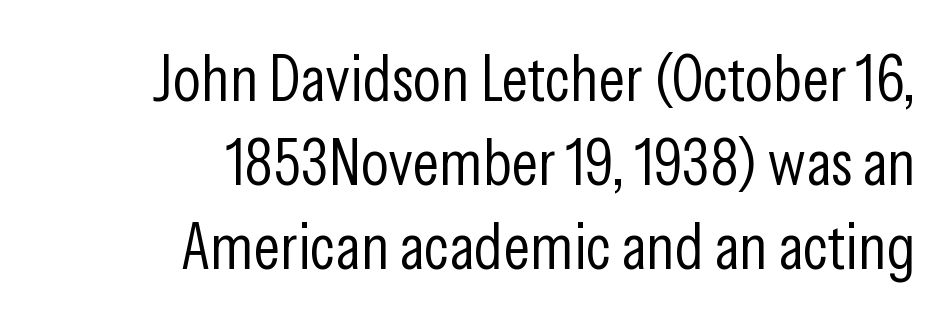
A typesetter would call this leading conventional body-copy spacing. The compositor pushed each line to the right boundary. This rendering features lettering with no underline. Spacing verdict: proportional, widths tailored to each character. A sans-serif font was chosen for this passage. This is roman type, the default non-slanted kind.
